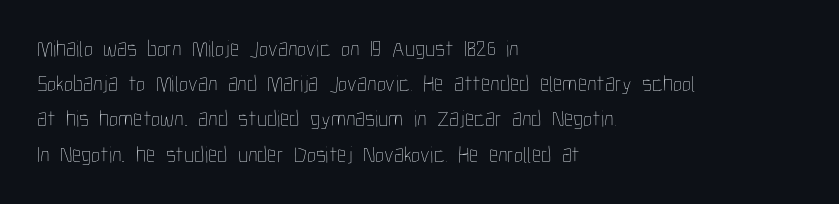
A typesetter would call this leading conventional body-copy spacing. Casual observation: everything's shoved over to the left. Counters stay open thanks to moderate or lighter strokes. The lettering stays uniformly vertical, giving the passage a roman look. No extra tracking has been applied to these lines. The gap between lines stays unmarked.
